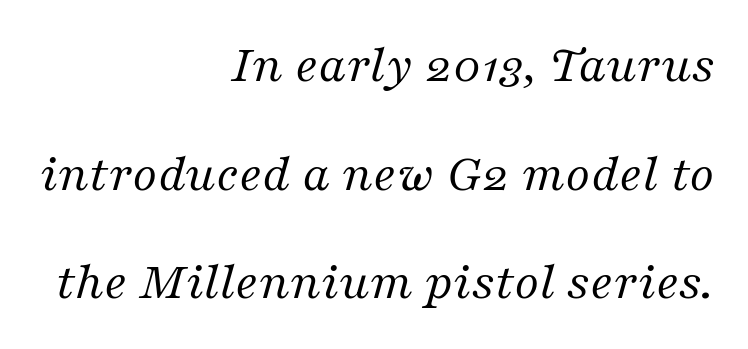
The image shows 54 px regular-weight serif type, italic (leaning right); set right-aligned, loose line spacing (2.01x), normal letter spacing, not underlined; medium stroke contrast and a medium x-height.
